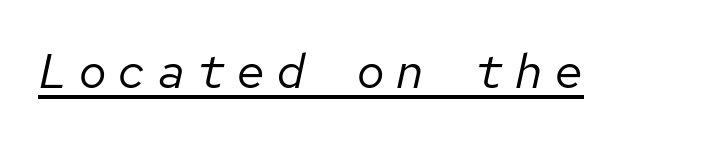
The image shows 49 px regular-weight type, italic (leaning right), monospaced; set unusually wide letter spacing (+0.21 em), underlined; low stroke contrast and a medium x-height.
